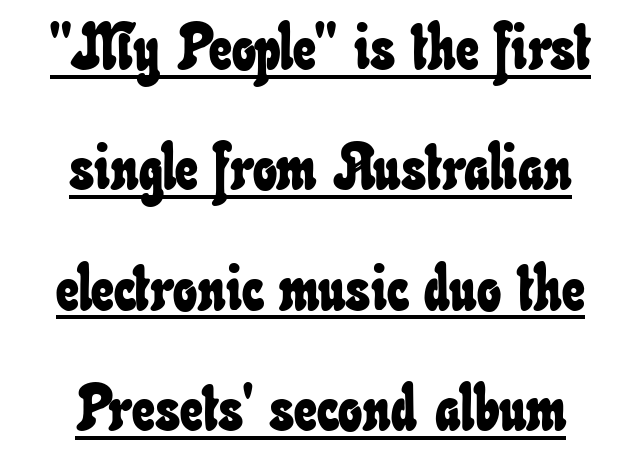
{"width": "condensed", "stroke_contrast": "low", "x_height": "small", "monospaced": "no", "underline": "yes", "align": "center", "line_spacing_ratio": 1.88, "letter_spacing": "normal", "letter_spacing_em": 0.0, "glyph_px": 64}
